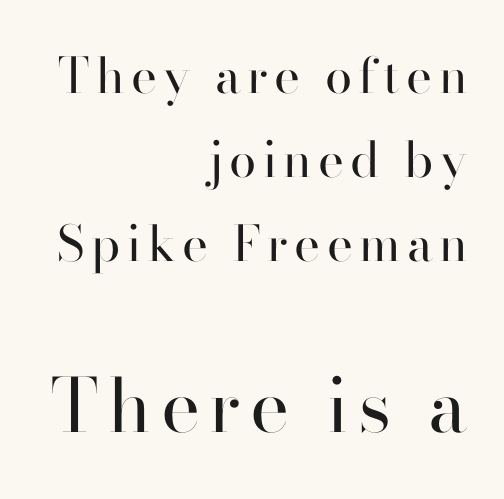
If you drew a line through each stem, it would be perfectly vertical. Lines of text with bare space underneath. The cut favours lightness, reaching ordinary text weight at its darkest. Short and long lines alike share a common ending point at right. Each letter keeps its own natural width here, so spacing adapts to shape.
